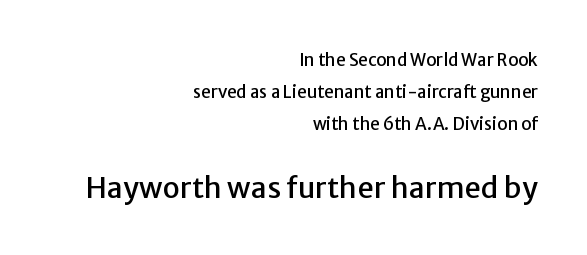
Typesetter's note — lower block bumped up in size, upper block left smaller. Think of a printed novel: that variable character pitch is what you see here. Visually the block forms a straight wall on the right and a jagged coastline on the left. Posture: straight, roman, zero tilt. Spacing between characters is what you'd get straight out of the box.
